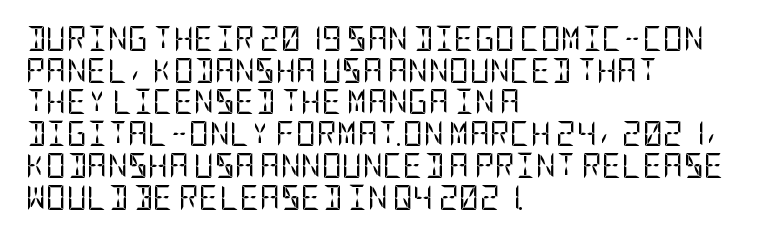
The characters are drawn with everyday or finer stroke widths. The string is rendered with underlining switched off. Leading matches the norm, producing a regular column. This sample uses plain, unmodified letter spacing.
